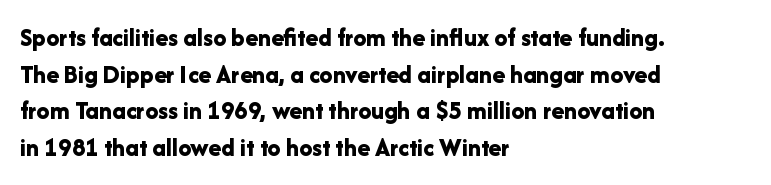
The image shows 26 px bold type, upright; set left-aligned, normal line spacing (1.41x), normal letter spacing, not underlined.
